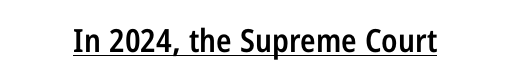
{"serif": "no", "italic": "no", "bold": "semi", "weight": "semibold", "width": "condensed", "stroke_contrast": "low", "x_height": "medium", "monospaced": "no", "underline": "yes", "letter_spacing": "normal", "letter_spacing_em": 0.0, "glyph_px": 32}
